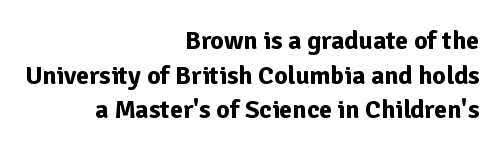
Q: Is the text bold? A: Yes.
Q: Is the text italic (slanted)? A: No, it is upright.
Q: Is the text underlined? A: No.
Q: How is the paragraph aligned? A: Right-aligned.
Q: Is the spacing between letters normal or unusually wide? A: Normal.
Q: Is the spacing between lines tight, normal or loose? A: Normal.
